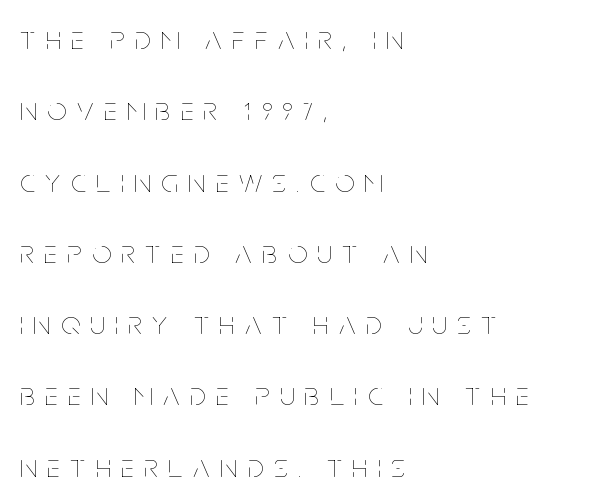
{"italic": "no", "bold": "no", "weight": "thin", "width": "condensed", "stroke_contrast": "low", "x_height": "large", "monospaced": "no", "underline": "no", "align": "left", "line_spacing": "loose", "line_spacing_ratio": 2.16, "letter_spacing": "wide", "letter_spacing_em": 0.32, "glyph_px": 33}
